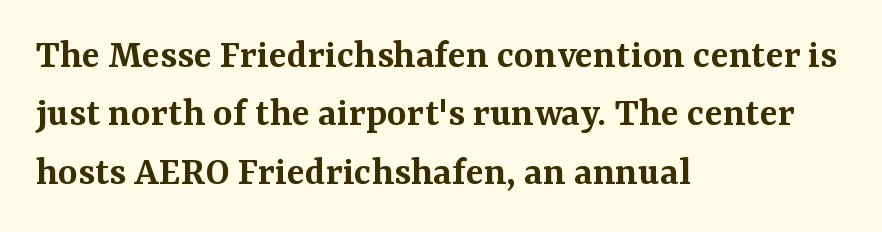
Q: Is the text bold? A: Semi-bold.
Q: Is the text italic (slanted)? A: No, it is upright.
Q: Is the typeface a serif or a sans-serif typeface? A: Serif.
Q: Is the text underlined? A: No.
Q: How is the paragraph aligned? A: Left-aligned.
Q: Is the spacing between letters normal or unusually wide? A: Normal.
Q: Is the spacing between lines tight, normal or loose? A: Normal.
Q: Width (condensed, normal, or wide)? A: Normal.
Q: Stroke contrast? A: Medium.
Q: x-height? A: Medium.
Q: Monospaced? A: No.
